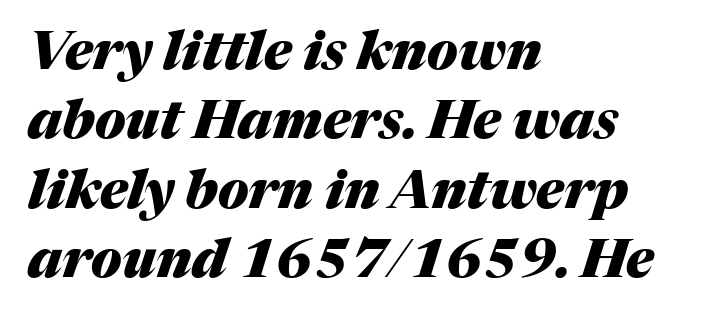
The face used here has a pronounced slope to its letters. The rendering uses a bold face; every stroke is thick and dark. The strip under each line holds only bare page. Here the designer chose a conventional face with non-uniform glyph widths.
